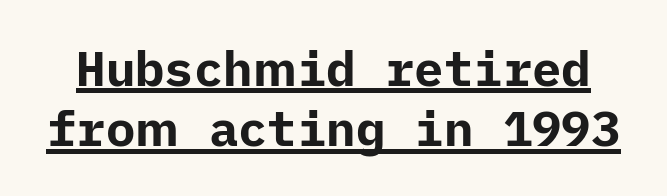
{"serif": "no", "italic": "no", "bold": "yes", "weight": "bold", "width": "normal", "stroke_contrast": "low", "x_height": "medium", "underline": "yes", "line_spacing_ratio": 1.23, "letter_spacing": "normal", "letter_spacing_em": 0.0, "glyph_px": 49}
